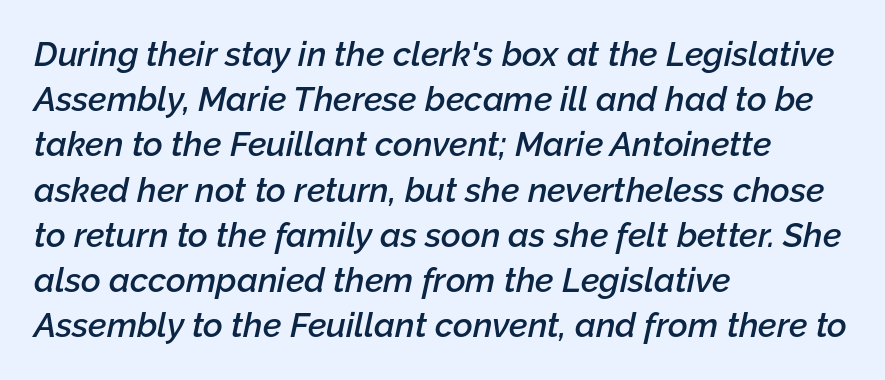
The image shows 34 px semibold type, italic (leaning right); set left-aligned, normal line spacing (1.33x), normal letter spacing, not underlined; low stroke contrast and a medium x-height.
